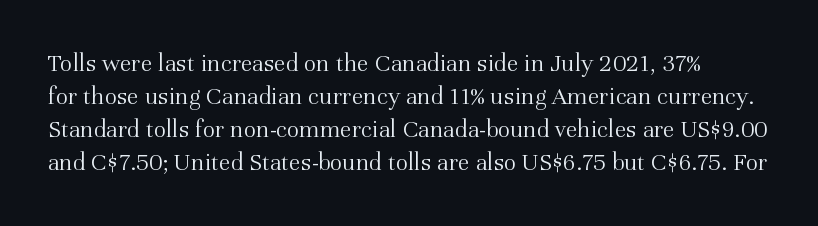
Q: Is the text bold? A: No.
Q: Is the text italic (slanted)? A: No, it is upright.
Q: Is the text underlined? A: No.
Q: Is the spacing between letters normal or unusually wide? A: Normal.
Q: Is the spacing between lines tight, normal or loose? A: Normal.
